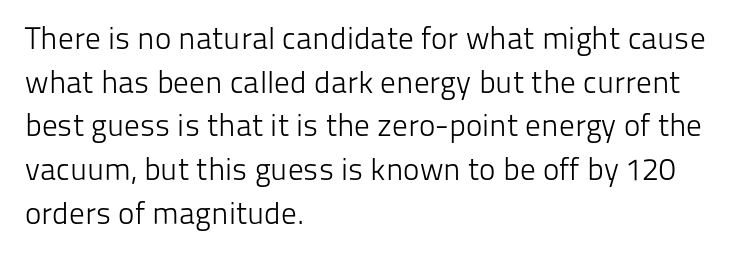
Vertically, the passage feels balanced, rows spaced as you'd expect. The face used here is a sans, in the tradition of grotesques and geometrics. A typesetter would call this proportional, since set widths differ per character. Letter spacing: default. The baseline area is clear. No italicization has been applied; the sample stays upright.
